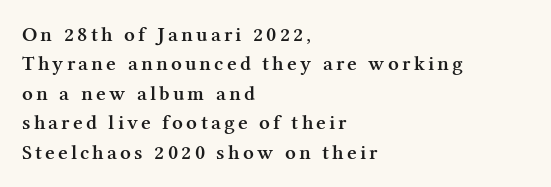
These lines sit exactly where default settings would place them. Words float on clear page, feet unadorned. Posture: upright roman. Caption: multi-line text, flush left, ragged right.
